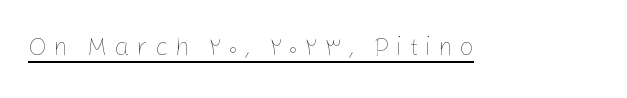
Unlike italic type, these characters show no tilt at all. No extra ink here — the face is not bold. The face used here appears with an underline applied. The face used here is rendered with a markedly widened letterfit.
